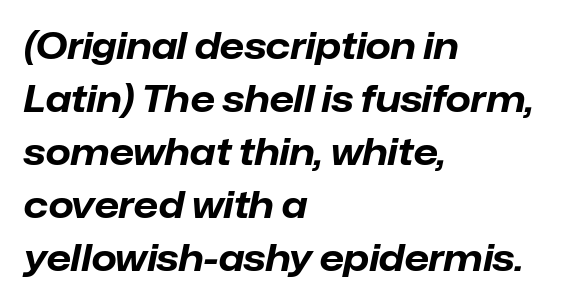
Q: Is the text bold? A: Yes.
Q: Is the text italic (slanted)? A: Yes, it leans right by about 12 degrees.
Q: Is the text underlined? A: No.
Q: How is the paragraph aligned? A: Left-aligned.
Q: Is the spacing between letters normal or unusually wide? A: Normal.
Q: Is the spacing between lines tight, normal or loose? A: Normal.
Q: Width (condensed, normal, or wide)? A: Normal.
Q: Stroke contrast? A: Low.
Q: x-height? A: Medium.
Q: Monospaced? A: No.
